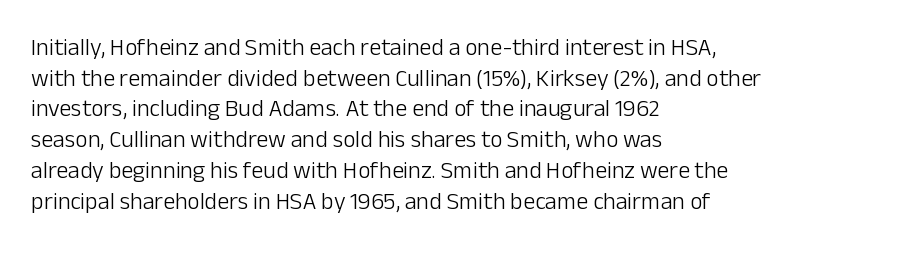
Is the type heavy? It reads as light-to-regular instead. Leftover space on each line is placed entirely after the last word. Characters follow at the spacing the type designer built in. The passage shown stacks its lines at a standard gap.
